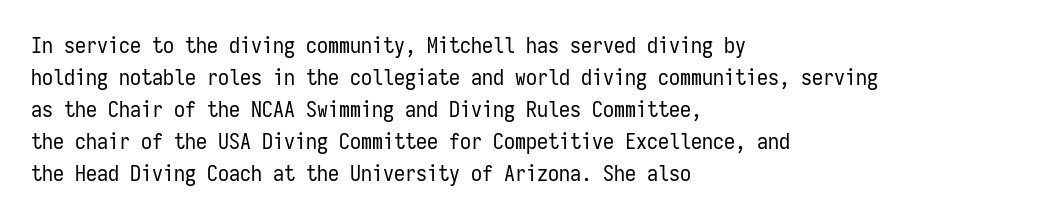
Q: Is the text bold? A: No.
Q: Is the text italic (slanted)? A: No, it is upright.
Q: Is the text underlined? A: No.
Q: How is the paragraph aligned? A: Left-aligned.
Q: Is the spacing between letters normal or unusually wide? A: Normal.
Q: Is the spacing between lines tight, normal or loose? A: Normal.
